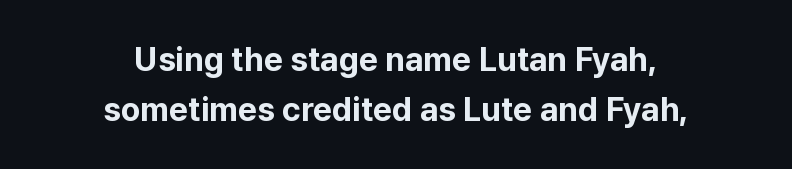
{"serif": "no", "italic": "no", "bold": "yes", "weight": "bold", "width": "normal", "stroke_contrast": "low", "x_height": "medium", "monospaced": "no", "underline": "no", "align": "center", "line_spacing": "normal", "line_spacing_ratio": 1.53, "letter_spacing": "normal", "letter_spacing_em": 0.0, "glyph_px": 33}
